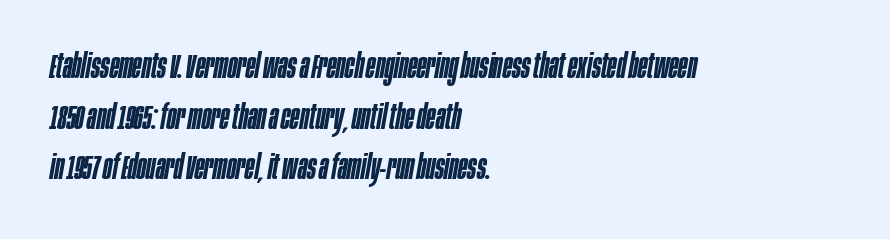
The image shows 34 px semibold, condensed type, italic (leaning right); set left-aligned, normal line spacing (1.49x), normal letter spacing, not underlined; low stroke contrast and a large x-height.
